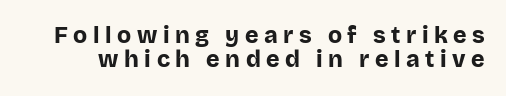
Q: Is the text bold? A: Yes.
Q: Is the text italic (slanted)? A: No, it is upright.
Q: Is the text underlined? A: No.
Q: Is the spacing between letters normal or unusually wide? A: Unusually wide.
Q: Is the spacing between lines tight, normal or loose? A: Tight.
